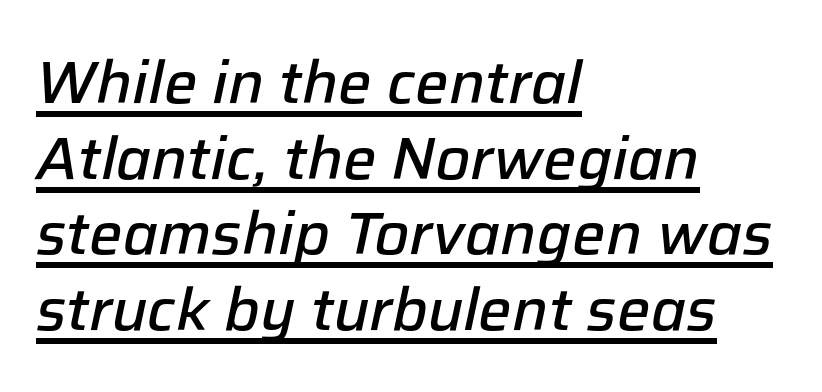
Q: Is the text bold? A: Semi-bold.
Q: Is the text italic (slanted)? A: Yes, it leans right by about 12 degrees.
Q: Is the text underlined? A: Yes.
Q: How is the paragraph aligned? A: Left-aligned.
Q: Is the spacing between letters normal or unusually wide? A: Normal.
Q: Is the spacing between lines tight, normal or loose? A: Normal.
Q: Width (condensed, normal, or wide)? A: Normal.
Q: Stroke contrast? A: Low.
Q: x-height? A: Medium.
Q: Monospaced? A: No.
